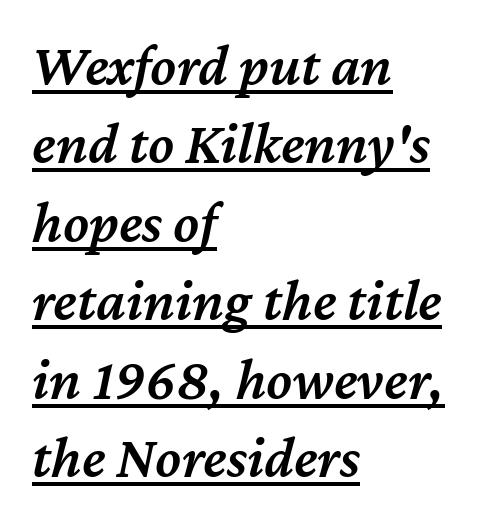
Honestly, the letter spacing is just normal — you wouldn't notice it. The specimen includes a rule beneath the text block's lines. Compared with ordinary roman type, these characters are visibly tilted. Here the designer chose a conventional face with non-uniform glyph widths.
